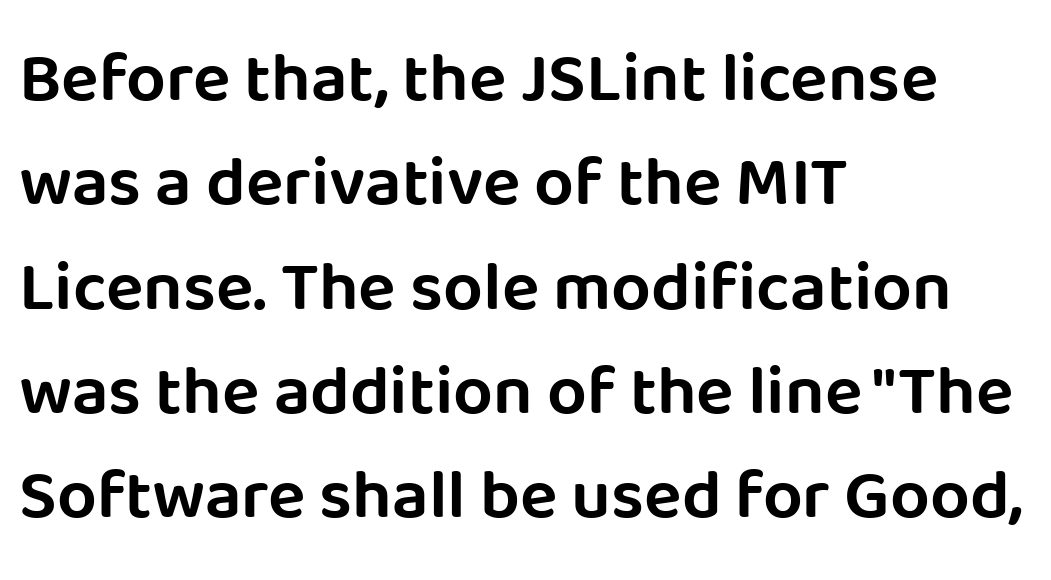
{"serif": "no", "italic": "no", "width": "normal", "stroke_contrast": "low", "x_height": "large", "monospaced": "no", "underline": "no", "align": "left", "line_spacing": "normal", "line_spacing_ratio": 1.49, "letter_spacing": "normal", "letter_spacing_em": 0.0, "glyph_px": 70}
